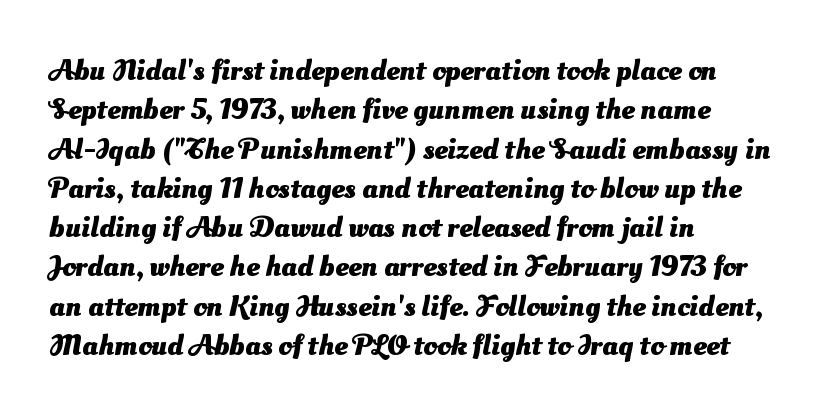
Q: Is the text bold? A: Yes.
Q: Is the typeface a serif or a sans-serif typeface? A: Sans-serif.
Q: Is the text underlined? A: No.
Q: How is the paragraph aligned? A: Left-aligned.
Q: Is the spacing between letters normal or unusually wide? A: Normal.
Q: Is the spacing between lines tight, normal or loose? A: Normal.
Q: Width (condensed, normal, or wide)? A: Normal.
Q: Stroke contrast? A: Medium.
Q: x-height? A: Small.
Q: Monospaced? A: No.
